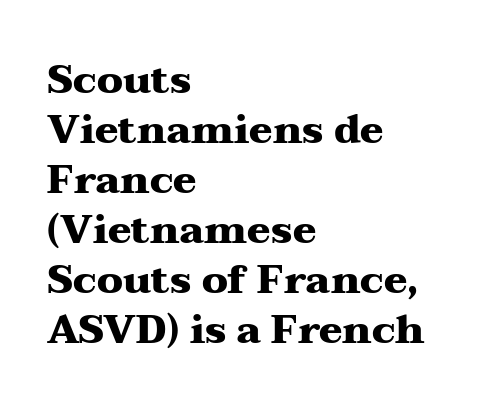
The image shows 39 px heavy, wide serif type, upright; set left-aligned, normal line spacing (1.28x), normal letter spacing, not underlined; medium stroke contrast and a medium x-height.
